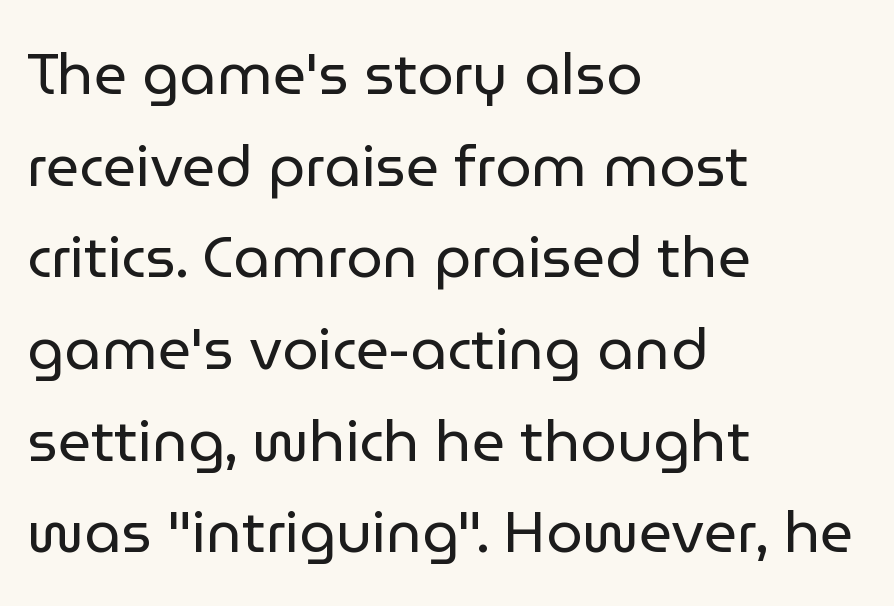
Q: Is the text bold? A: No.
Q: Is the text italic (slanted)? A: No, it is upright.
Q: Is the typeface a serif or a sans-serif typeface? A: Sans-serif.
Q: Is the text underlined? A: No.
Q: How is the paragraph aligned? A: Left-aligned.
Q: Is the spacing between letters normal or unusually wide? A: Normal.
Q: Is the spacing between lines tight, normal or loose? A: Normal.
Q: Width (condensed, normal, or wide)? A: Normal.
Q: Stroke contrast? A: Low.
Q: x-height? A: Medium.
Q: Monospaced? A: No.
